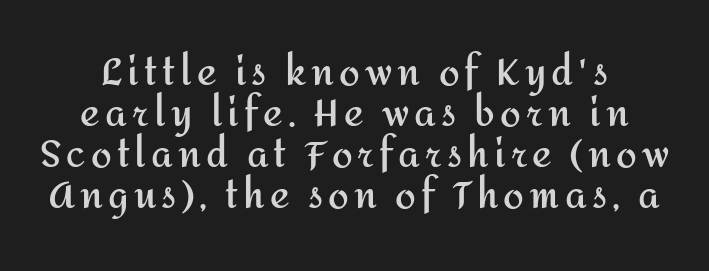
{"serif": "no", "italic": "no", "bold": "yes", "weight": "semibold", "width": "normal", "stroke_contrast": "medium", "x_height": "medium", "monospaced": "no", "underline": "no", "line_spacing": "tight", "line_spacing_ratio": 1.11, "glyph_px": 37}
